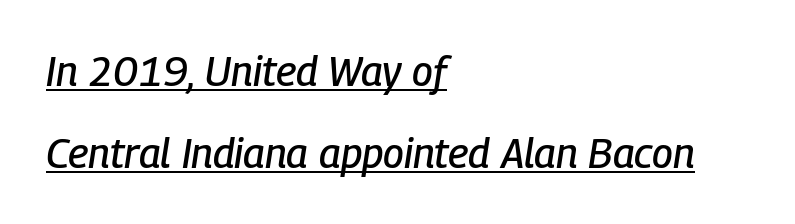
Compared with typical paragraphs, the rows here are farther apart. This sample uses plain, unmodified letter spacing. Reading down the block, your eye returns to a fixed left position each line. You could not count columns in this text — the font is proportionally spaced.
